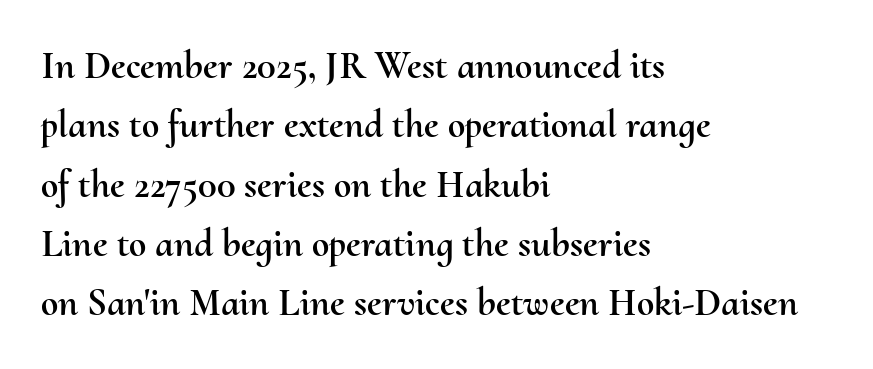
Q: Is the text italic (slanted)? A: No, it is upright.
Q: Is the text underlined? A: No.
Q: How is the paragraph aligned? A: Left-aligned.
Q: Is the spacing between letters normal or unusually wide? A: Normal.
Q: Is the spacing between lines tight, normal or loose? A: Normal.
Q: Width (condensed, normal, or wide)? A: Normal.
Q: Stroke contrast? A: Medium.
Q: x-height? A: Small.
Q: Monospaced? A: No.
